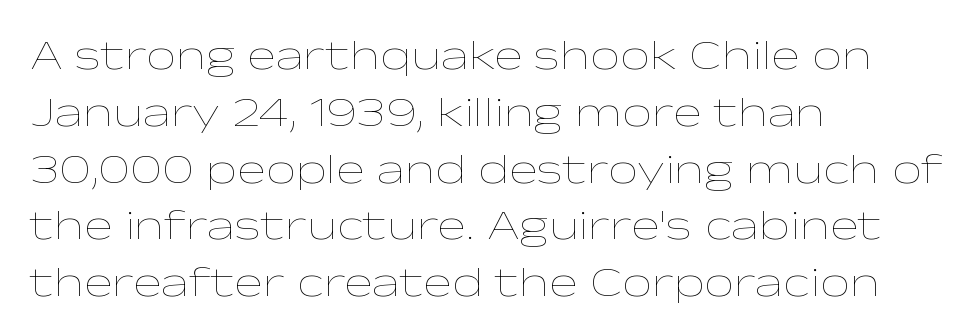
Q: Is the text bold? A: No.
Q: Is the text italic (slanted)? A: No, it is upright.
Q: Is the text underlined? A: No.
Q: How is the paragraph aligned? A: Left-aligned.
Q: Is the spacing between letters normal or unusually wide? A: Normal.
Q: Is the spacing between lines tight, normal or loose? A: Normal.
Q: Width (condensed, normal, or wide)? A: Wide.
Q: Stroke contrast? A: Low.
Q: x-height? A: Medium.
Q: Monospaced? A: No.
